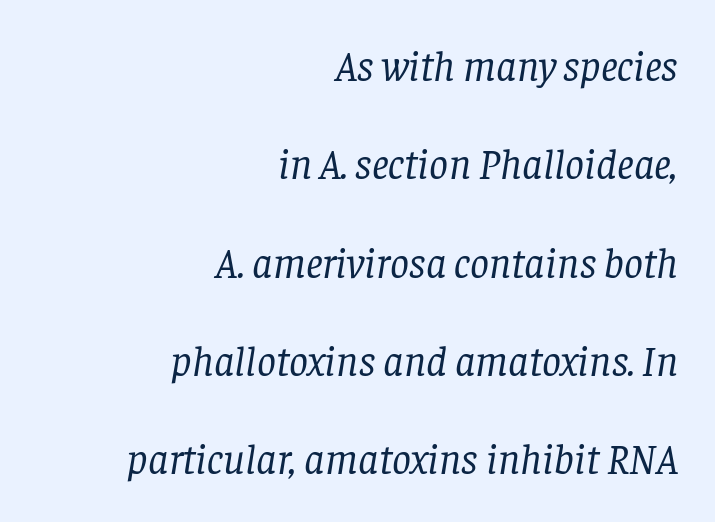
Observe the lean: these are italic letterforms. The rendering shows small feet on the letterforms — a serif design. A typesetter would call this proportional, since set widths differ per character. This sample is right-justified, so line beginnings fall wherever the words allow. The baseline area is clear.
